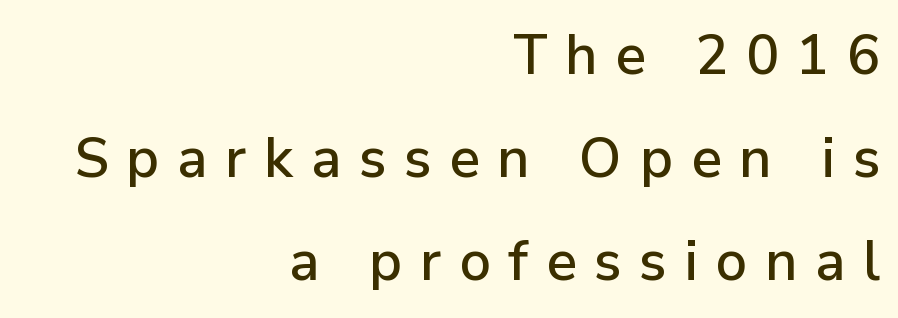
The lettering stays uniformly vertical, giving the passage a roman look. Honestly, there is no underline to notice here at all. A typesetter would label this face a sans. Someone cranked the tracking dial way up on this one. Teacher's note: observe the even right margin — that is flush-right alignment. Varying glyph widths throughout — classic text-font behaviour.
